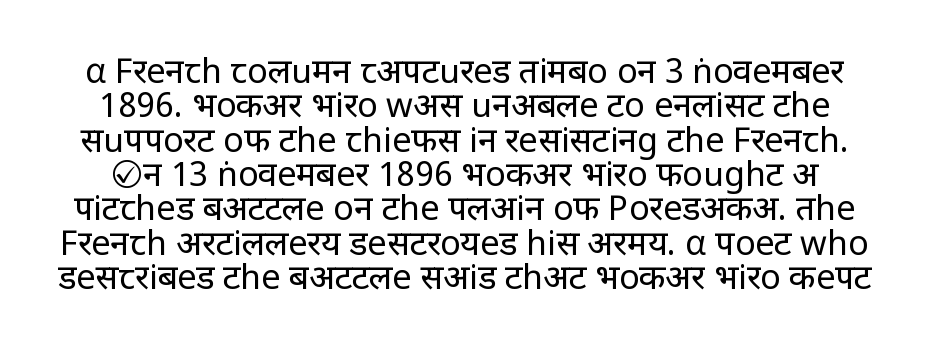
Here the designer chose a conventional face with non-uniform glyph widths. Are there feet on the stems? There aren't — it's a sans. The lettering stays uniformly vertical, giving the passage a roman look. The weight would be labelled regular, book, light, or lighter still. The designer dialed line spacing down below the default. Underline: absent.
